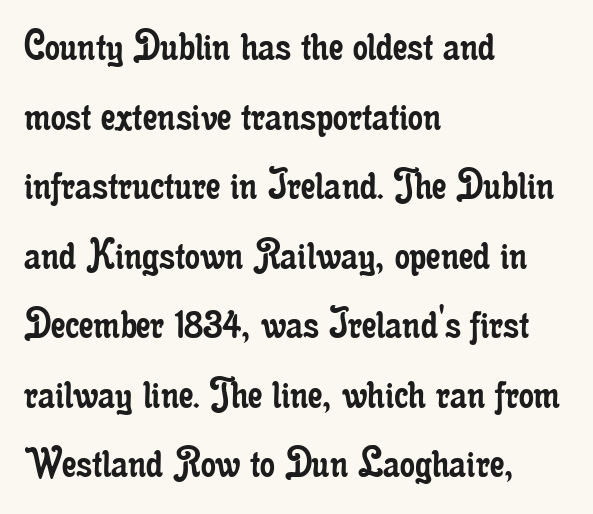
Q: Is the text bold? A: No.
Q: Is the text italic (slanted)? A: No, it is upright.
Q: Is the typeface a serif or a sans-serif typeface? A: Serif.
Q: Is the text underlined? A: No.
Q: How is the paragraph aligned? A: Left-aligned.
Q: Is the spacing between letters normal or unusually wide? A: Normal.
Q: Is the spacing between lines tight, normal or loose? A: Normal.
Q: Width (condensed, normal, or wide)? A: Condensed.
Q: Stroke contrast? A: Low.
Q: x-height? A: Small.
Q: Monospaced? A: No.
